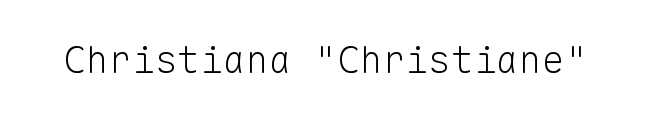
The image shows 38 px light sans-serif type, upright, monospaced; set normal letter spacing, not underlined; low stroke contrast and a medium x-height.
